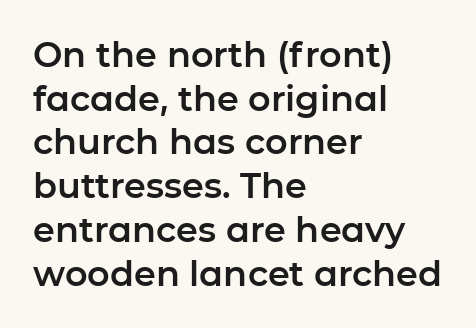
Q: Is the text italic (slanted)? A: No, it is upright.
Q: Is the typeface a serif or a sans-serif typeface? A: Sans-serif.
Q: Is the text underlined? A: No.
Q: How is the paragraph aligned? A: Left-aligned.
Q: Is the spacing between letters normal or unusually wide? A: Normal.
Q: Is the spacing between lines tight, normal or loose? A: Normal.
Q: Width (condensed, normal, or wide)? A: Normal.
Q: Stroke contrast? A: Low.
Q: x-height? A: Medium.
Q: Monospaced? A: No.
